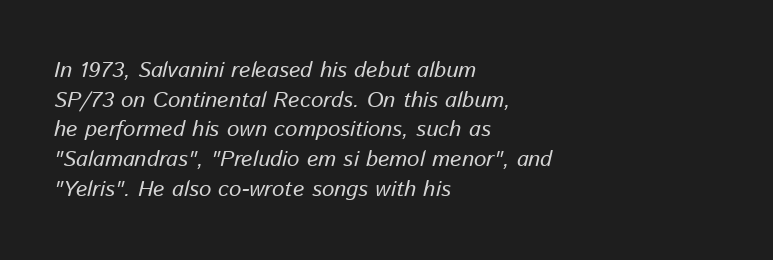
The image shows 22 px text type, italic (leaning right); set left-aligned, normal line spacing (1.35x), normal letter spacing, not underlined.
